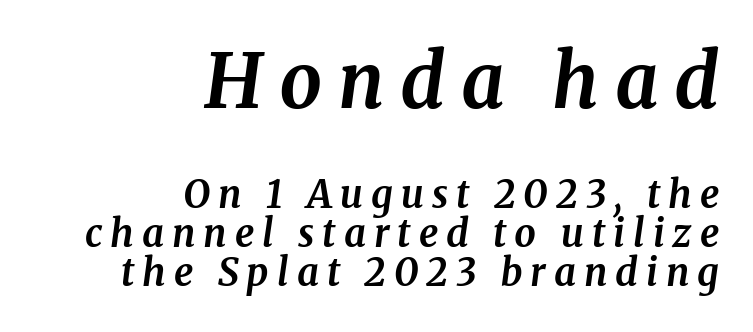
The sample has been set heavy, in full bold. Do the characters align in a grid? No, the font is proportional. The rendering uses a small line-height, squeezing the rows. An italicized treatment has been applied to the whole sample.
